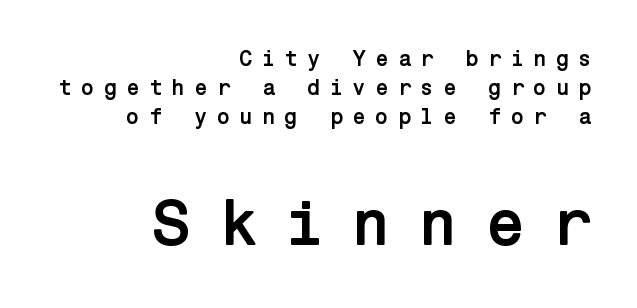
{"serif": "no", "italic": "no", "bold": "yes", "weight": "semibold", "width": "normal", "stroke_contrast": "low", "x_height": "medium", "underline": "no", "align": "right", "line_spacing": "normal", "line_spacing_ratio": 1.31, "letter_spacing": "wide", "letter_spacing_em": 0.41, "larger_block": "second", "size_ratio": 2.95, "glyph_px": 65}
